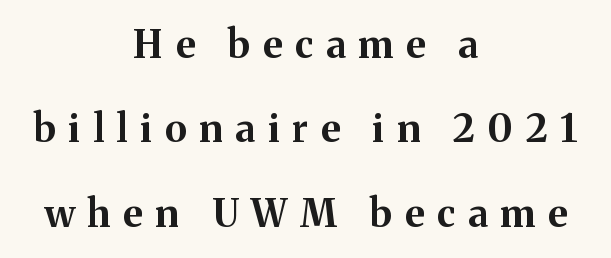
Q: Is the text bold? A: Yes.
Q: Is the text italic (slanted)? A: No, it is upright.
Q: Is the typeface a serif or a sans-serif typeface? A: Serif.
Q: Is the text underlined? A: No.
Q: How is the paragraph aligned? A: Centered.
Q: Is the spacing between letters normal or unusually wide? A: Unusually wide.
Q: Is the spacing between lines tight, normal or loose? A: Loose.
Q: Width (condensed, normal, or wide)? A: Normal.
Q: Stroke contrast? A: Medium.
Q: x-height? A: Medium.
Q: Monospaced? A: No.
